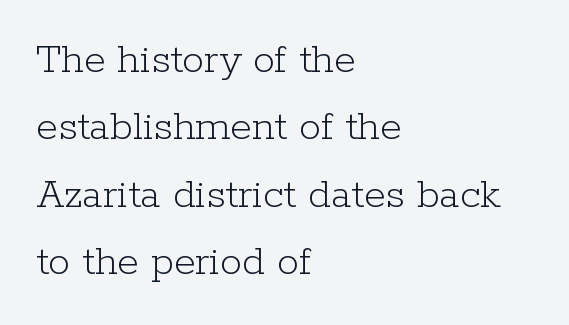
Each new line begins a customary step beneath the previous one. Designer's note — italics off, roman on. The baseline area is clear. Does extra space separate the letters? No, they use regular spacing. The characters are drawn with everyday or finer stroke widths.
